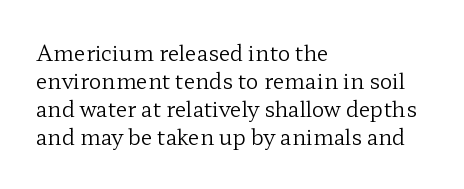
Visually the block forms a straight wall on the left and a jagged coastline on the right. Style check: upright. Bold? No — there's no thickening of the strokes. Notice how descenders clear the ascenders below comfortably — that's standard leading. Each word holds together tightly as a unit, with standard inter-letter gaps.
